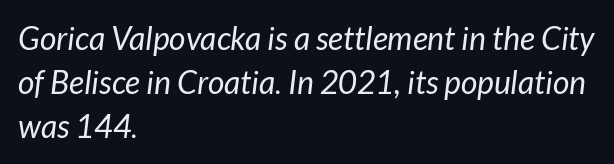
Look at the tracking — it's just the regular setting, nothing added. The passage shown is not bold in any degree. The rag falls on the right side of this text block. Note the varied advance widths — an 'i' is clearly narrower than an 'm'.
